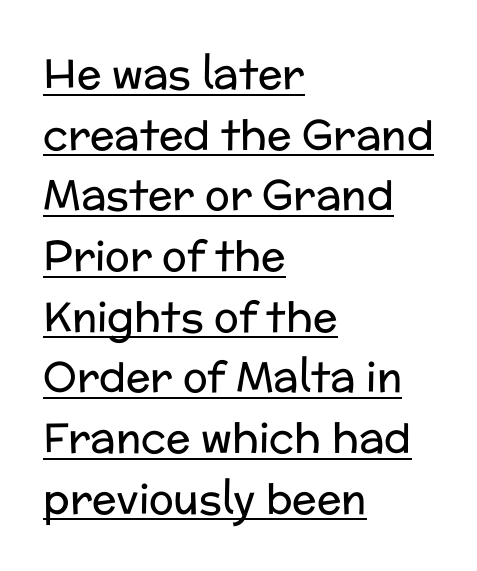
The image shows 41 px regular-weight sans-serif type, upright; set left-aligned, normal line spacing (1.48x), normal letter spacing, underlined; low stroke contrast and a medium x-height.
